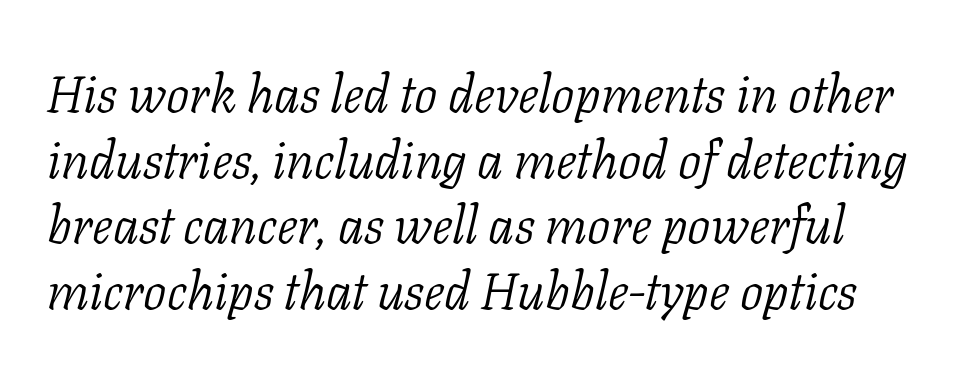
{"serif": "yes", "italic": "yes", "lean": "right", "slant_degrees": 11, "bold": "no", "weight": "light", "width": "normal", "stroke_contrast": "low", "x_height": "medium", "monospaced": "no", "underline": "no", "line_spacing": "normal", "line_spacing_ratio": 1.26, "letter_spacing": "normal", "letter_spacing_em": 0.0, "glyph_px": 52}
